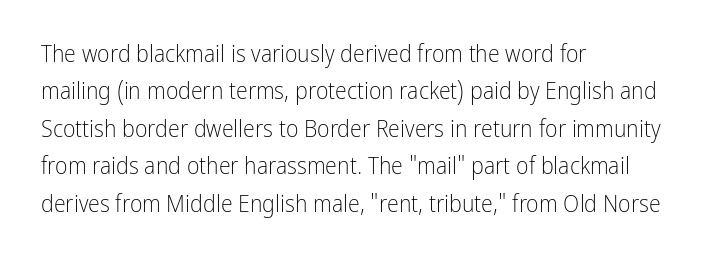
The image shows 24 px text type, upright; set left-aligned, normal line spacing (1.56x), normal letter spacing, not underlined.
